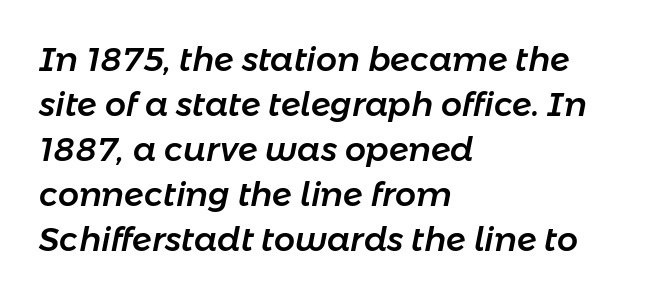
The image shows 33 px text type, italic (leaning right); set left-aligned, normal line spacing (1.36x), normal letter spacing, not underlined; low stroke contrast and a medium x-height.
